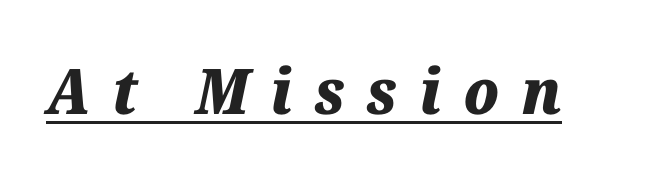
The image shows 63 px heavy type, italic (leaning right); set unusually wide letter spacing (+0.35 em), underlined; medium stroke contrast and a medium x-height.
